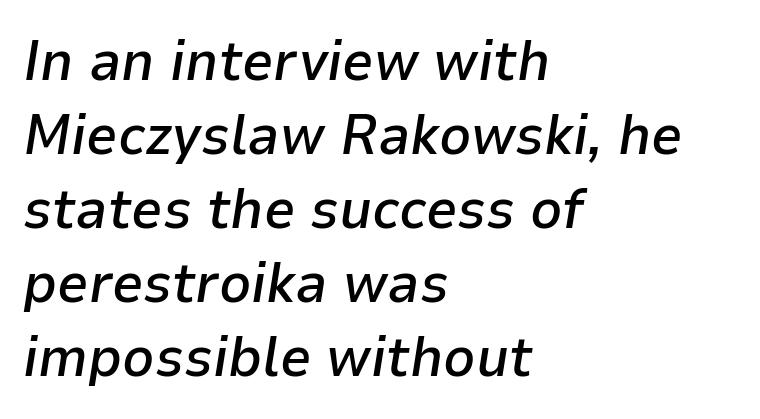
The image shows 56 px semibold type, italic (leaning right); set left-aligned, normal line spacing (1.32x), normal letter spacing, not underlined; low stroke contrast and a medium x-height.
